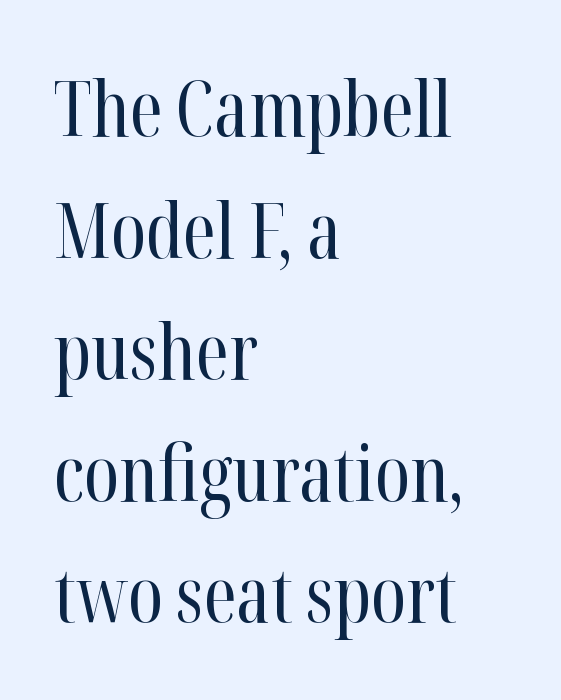
The lines in this sample share a left origin and differ only in where they stop. This rendering employs a face with finishing strokes, i.e., a serif. The type sits square on the baseline with zero lean. Heft: none added — not bold. No extra tracking has been applied to these lines.
